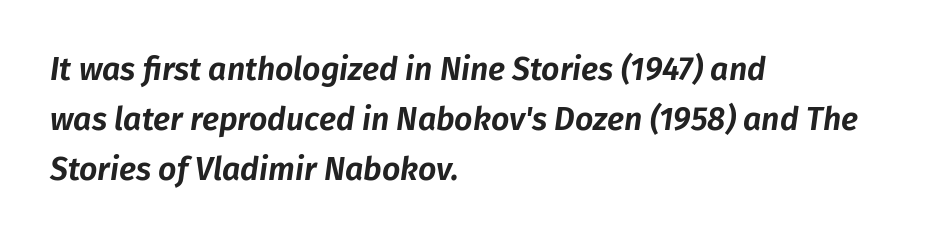
There is no visible air inserted between adjacent glyphs. Every character sits at an angle, as italics do. Is this a fixed-width face? No — the glyphs have proportional, varying widths. These lines stack with their left ends in a neat column. The baseline area is clear.
